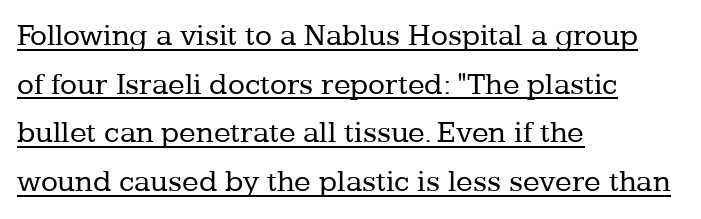
Q: Is the text bold? A: No.
Q: Is the text italic (slanted)? A: No, it is upright.
Q: Is the typeface a serif or a sans-serif typeface? A: Serif.
Q: Is the text underlined? A: Yes.
Q: How is the paragraph aligned? A: Left-aligned.
Q: Is the spacing between letters normal or unusually wide? A: Normal.
Q: Is the spacing between lines tight, normal or loose? A: Normal.
Q: Width (condensed, normal, or wide)? A: Normal.
Q: Stroke contrast? A: Low.
Q: x-height? A: Medium.
Q: Monospaced? A: No.
